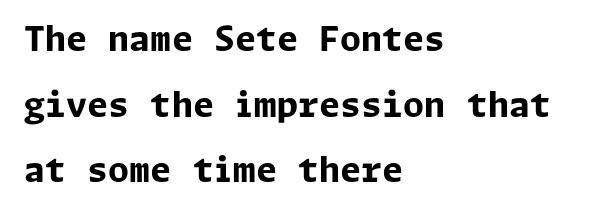
{"serif": "no", "italic": "no", "bold": "yes", "weight": "bold", "width": "normal", "stroke_contrast": "low", "x_height": "medium", "underline": "no", "align": "left", "line_spacing": "loose", "line_spacing_ratio": 1.93, "letter_spacing": "normal", "letter_spacing_em": 0.0, "glyph_px": 34}
